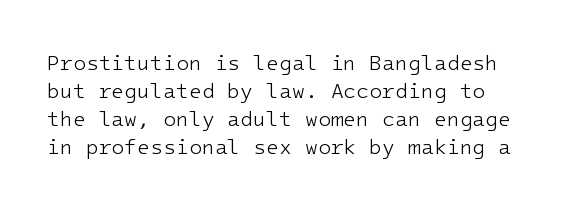
Q: Is the text bold? A: No.
Q: Is the text italic (slanted)? A: No, it is upright.
Q: Is the text underlined? A: No.
Q: Is the spacing between letters normal or unusually wide? A: Normal.
Q: Is the spacing between lines tight, normal or loose? A: Normal.
